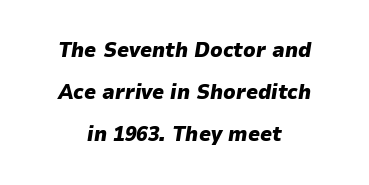
Q: Is the text bold? A: Yes.
Q: Is the text italic (slanted)? A: Yes, it leans right by about 9 degrees.
Q: Is the text underlined? A: No.
Q: How is the paragraph aligned? A: Centered.
Q: Is the spacing between letters normal or unusually wide? A: Normal.
Q: Is the spacing between lines tight, normal or loose? A: Loose.
